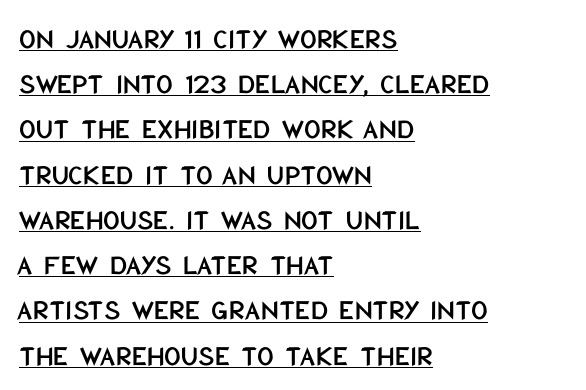
The image shows 29 px condensed sans-serif type, upright; set left-aligned, normal line spacing (1.56x), normal letter spacing, underlined; low stroke contrast and a large x-height.
